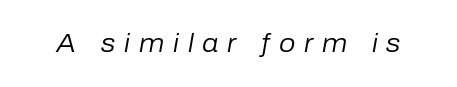
{"italic": "yes", "lean": "right", "slant_degrees": 10, "bold": "no", "underline": "no", "letter_spacing": "wide", "letter_spacing_em": 0.34, "glyph_px": 26}
